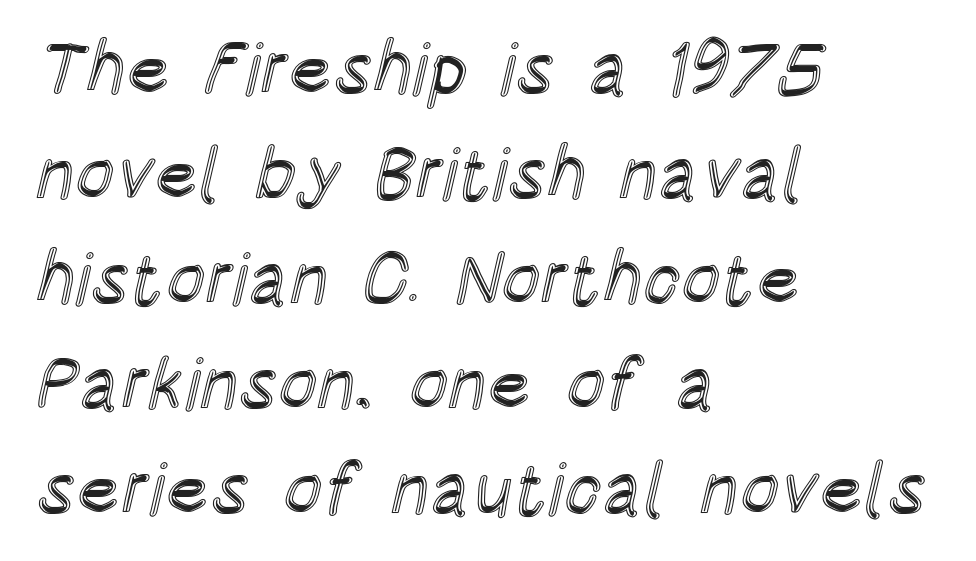
Q: Is the text italic (slanted)? A: Yes.
Q: Is the text underlined? A: No.
Q: How is the paragraph aligned? A: Left-aligned.
Q: Is the spacing between letters normal or unusually wide? A: Normal.
Q: Is the spacing between lines tight, normal or loose? A: Normal.
Q: Width (condensed, normal, or wide)? A: Condensed.
Q: x-height? A: Large.
Q: Monospaced? A: No.
